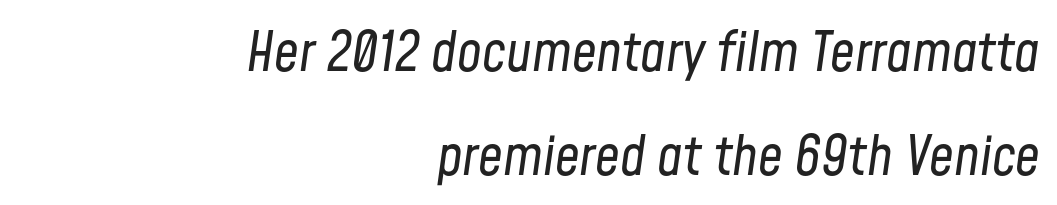
This rendering features lettering with no underline. The ragged edge is on the left, which tells us the setting is flush right. Here the designer chose a conventional face with non-uniform glyph widths. Does the lettering tilt? It does — this is italic. Bold? No — there's no thickening of the strokes.
